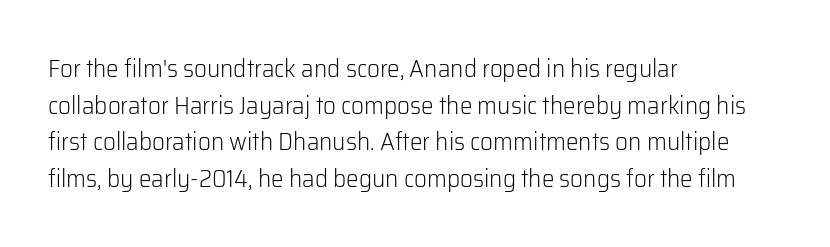
The image shows 25 px text type, upright; set left-aligned, normal line spacing (1.47x), normal letter spacing, not underlined.
